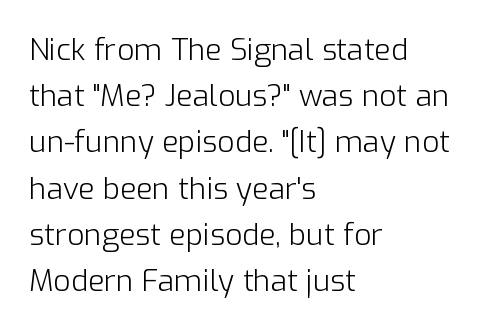
The image shows 30 px light sans-serif type, upright; set left-aligned, normal line spacing (1.54x), normal letter spacing, not underlined; low stroke contrast and a medium x-height.
